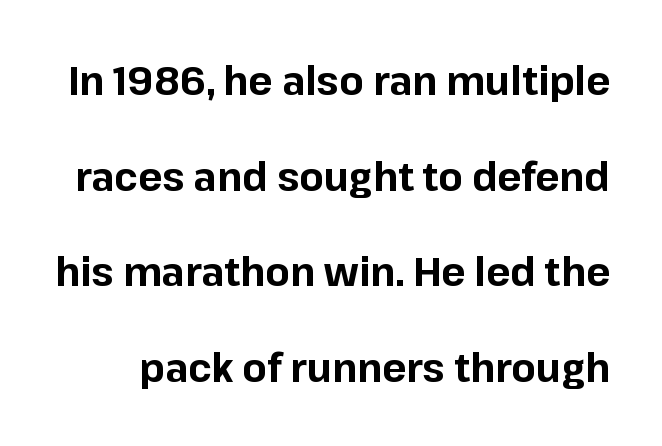
The image shows 40 px bold sans-serif type, upright; set loose line spacing (2.39x), normal letter spacing, not underlined; low stroke contrast and a medium x-height.
